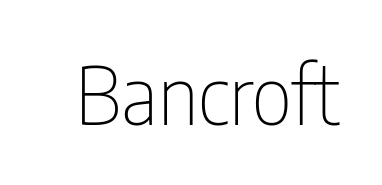
{"serif": "no", "italic": "no", "bold": "no", "weight": "thin", "width": "condensed", "stroke_contrast": "low", "x_height": "medium", "monospaced": "no", "underline": "no", "letter_spacing": "normal", "letter_spacing_em": 0.0, "glyph_px": 80}
